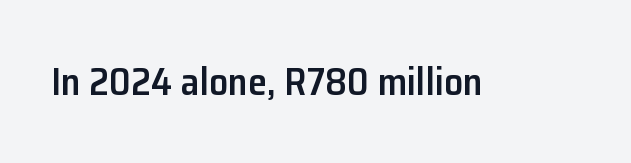
{"serif": "no", "italic": "no", "bold": "semi", "weight": "semibold", "width": "normal", "stroke_contrast": "low", "x_height": "medium", "monospaced": "no", "underline": "no", "letter_spacing": "normal", "letter_spacing_em": 0.0, "glyph_px": 38}
